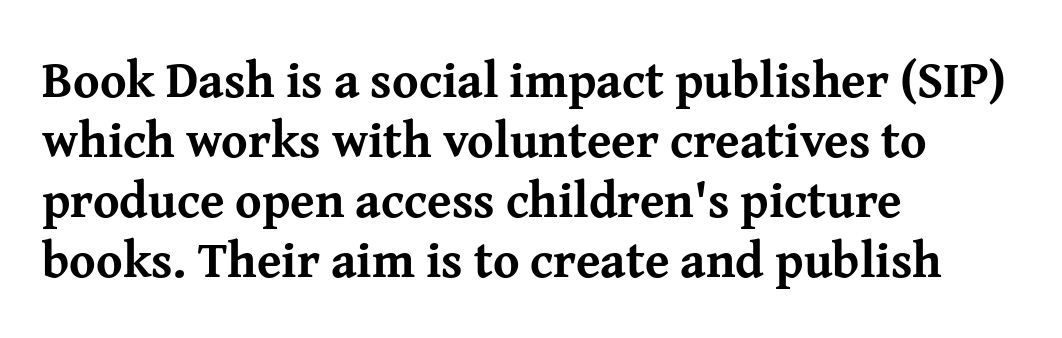
The image shows 50 px bold serif type, upright; set left-aligned, line spacing 1.2x, normal letter spacing, not underlined; medium stroke contrast and a medium x-height.
